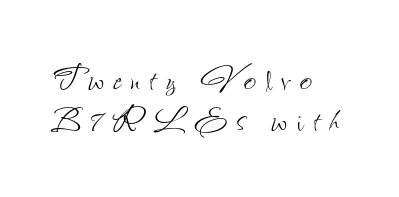
{"bold": "no", "weight": "thin", "width": "condensed", "stroke_contrast": "low", "x_height": "small", "monospaced": "no", "underline": "no", "align": "left", "line_spacing": "tight", "line_spacing_ratio": 0.95, "letter_spacing": "wide", "letter_spacing_em": 0.22, "glyph_px": 43}
